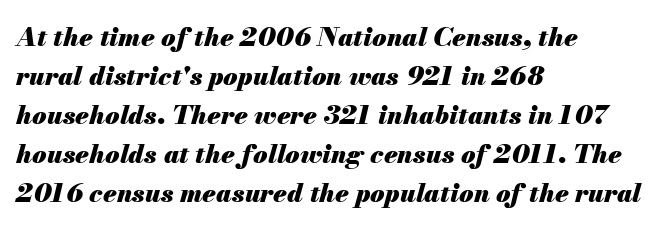
The image shows 26 px bold type, italic (leaning right); set left-aligned, normal line spacing (1.5x), normal letter spacing, not underlined.
